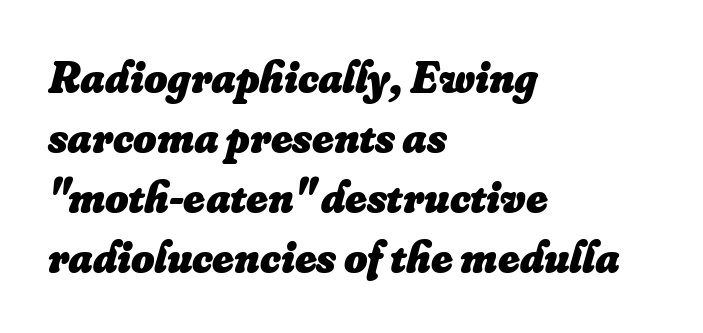
{"italic": "yes", "lean": "right", "slant_degrees": 16, "bold": "yes", "weight": "heavy", "width": "normal", "stroke_contrast": "low", "x_height": "small", "monospaced": "no", "underline": "no", "align": "left", "line_spacing": "normal", "line_spacing_ratio": 1.33, "letter_spacing": "normal", "letter_spacing_em": 0.0, "glyph_px": 45}
